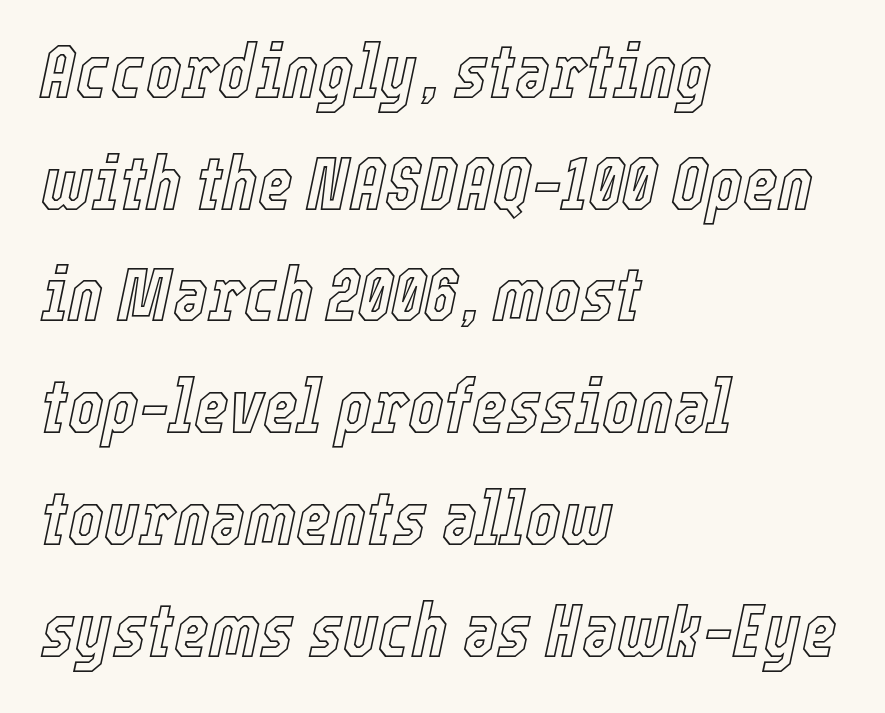
Q: Is the text italic (slanted)? A: Yes, it leans right by about 12 degrees.
Q: Is the text underlined? A: No.
Q: How is the paragraph aligned? A: Left-aligned.
Q: Is the spacing between letters normal or unusually wide? A: Normal.
Q: Is the spacing between lines tight, normal or loose? A: Normal.
Q: Width (condensed, normal, or wide)? A: Condensed.
Q: x-height? A: Medium.
Q: Monospaced? A: No.
